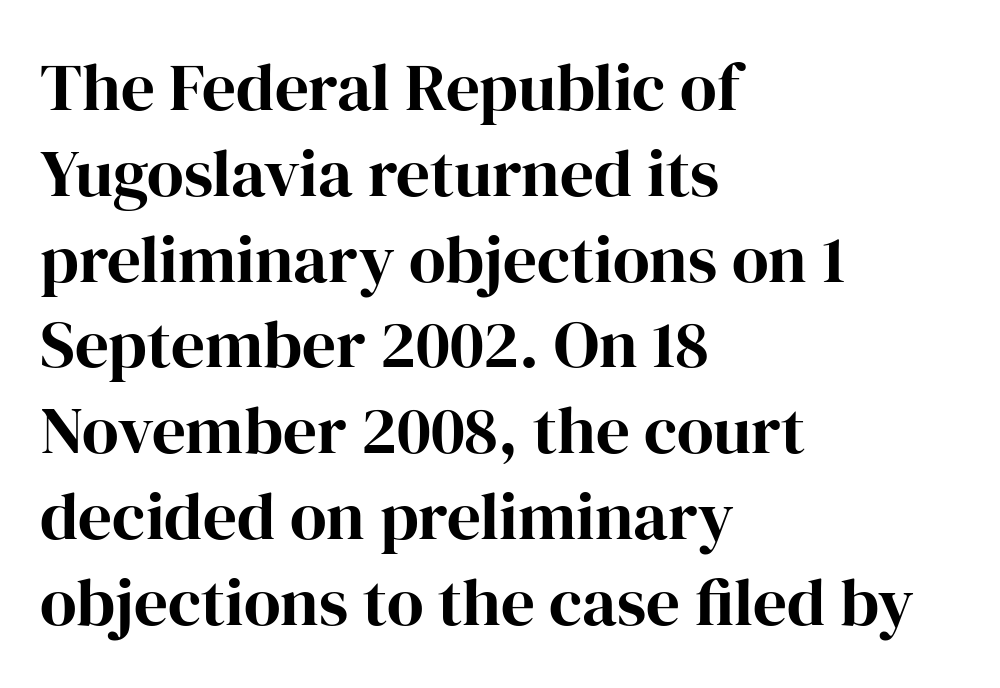
{"serif": "yes", "italic": "no", "width": "normal", "stroke_contrast": "high", "x_height": "medium", "monospaced": "no", "underline": "no", "align": "left", "line_spacing": "normal", "line_spacing_ratio": 1.28, "letter_spacing": "normal", "letter_spacing_em": 0.0, "glyph_px": 67}
